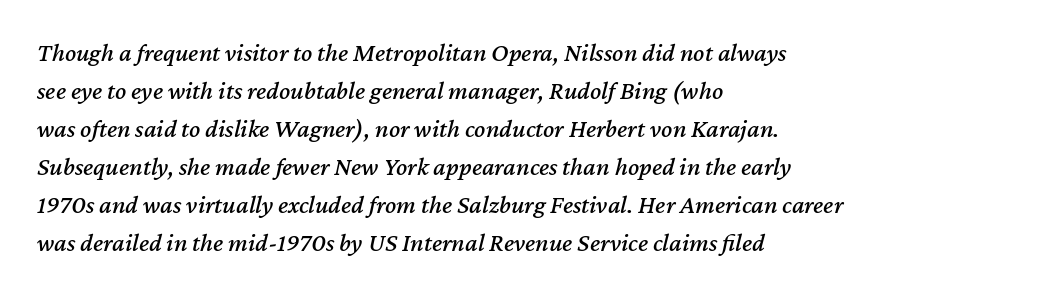
The image shows 26 px text type, italic (leaning right); set left-aligned, normal line spacing (1.46x), normal letter spacing, not underlined.
